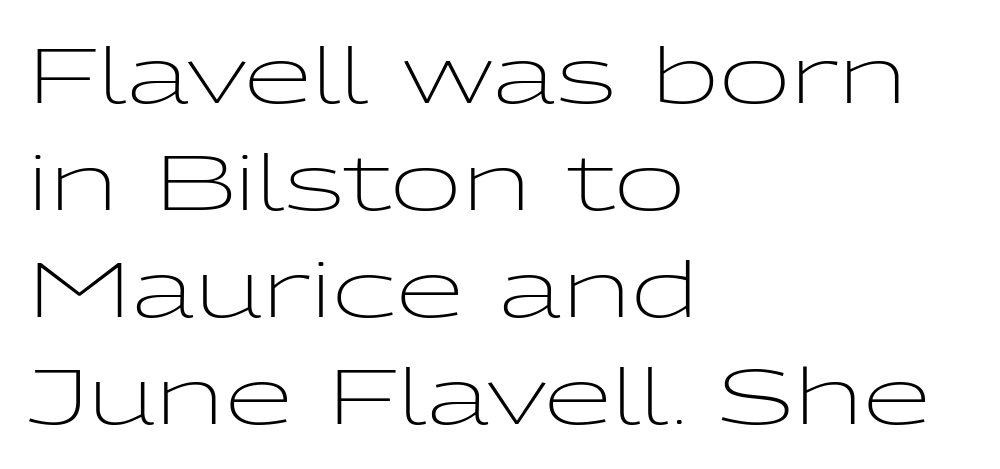
{"serif": "no", "italic": "no", "bold": "no", "weight": "light", "width": "wide", "stroke_contrast": "low", "x_height": "medium", "monospaced": "no", "underline": "no", "align": "left", "line_spacing": "normal", "line_spacing_ratio": 1.37, "letter_spacing": "normal", "letter_spacing_em": 0.0, "glyph_px": 78}
